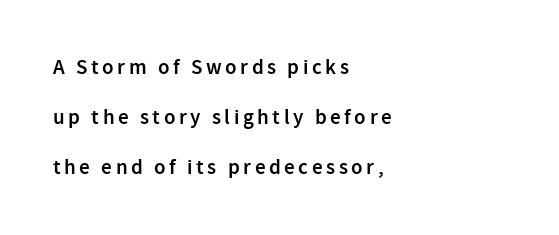
{"italic": "no", "bold": "semi", "underline": "no", "align": "left", "line_spacing": "loose", "line_spacing_ratio": 2.39, "glyph_px": 21}
